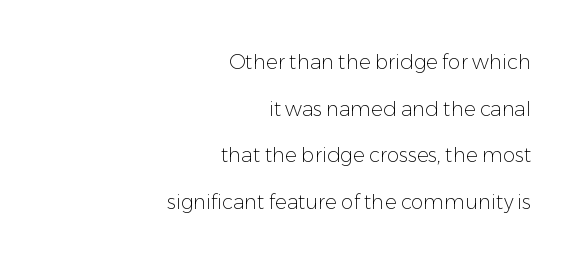
{"italic": "no", "bold": "no", "underline": "no", "align": "right", "line_spacing": "loose", "line_spacing_ratio": 2.33, "letter_spacing": "normal", "letter_spacing_em": 0.0, "glyph_px": 20}
